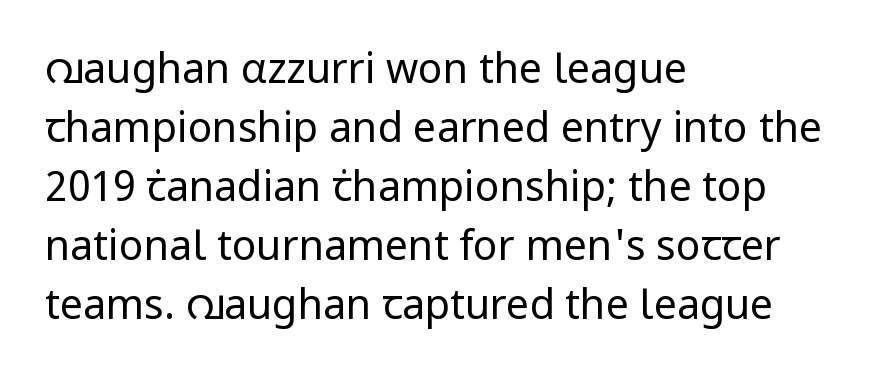
The image shows 41 px regular-weight sans-serif type, upright; set left-aligned, normal line spacing (1.44x), normal letter spacing, not underlined; low stroke contrast and a medium x-height.
